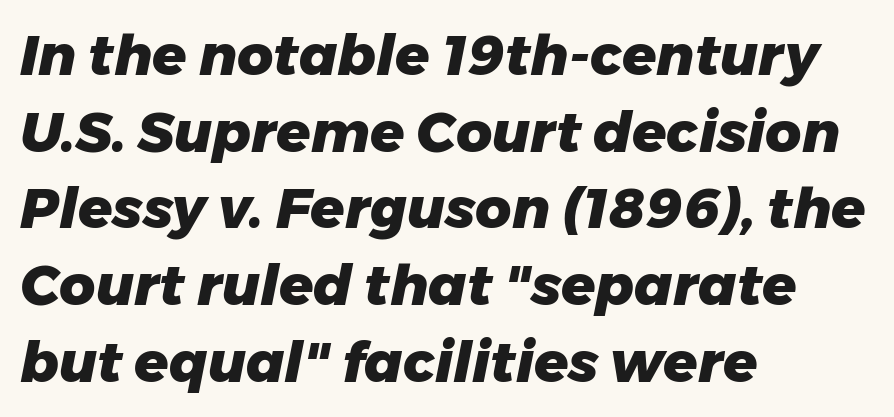
{"italic": "yes", "lean": "right", "slant_degrees": 11, "bold": "yes", "weight": "heavy", "width": "normal", "stroke_contrast": "low", "x_height": "medium", "monospaced": "no", "underline": "no", "align": "left", "line_spacing": "normal", "line_spacing_ratio": 1.37, "letter_spacing": "normal", "letter_spacing_em": 0.0, "glyph_px": 56}
